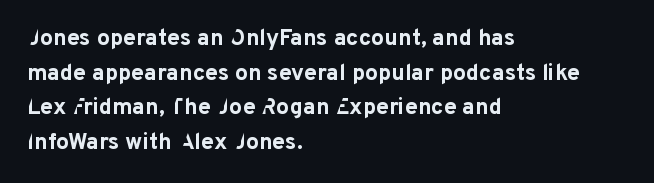
{"italic": "no", "bold": "yes", "underline": "no", "align": "left", "line_spacing": "normal", "line_spacing_ratio": 1.51, "letter_spacing": "normal", "letter_spacing_em": 0.0, "glyph_px": 23}
